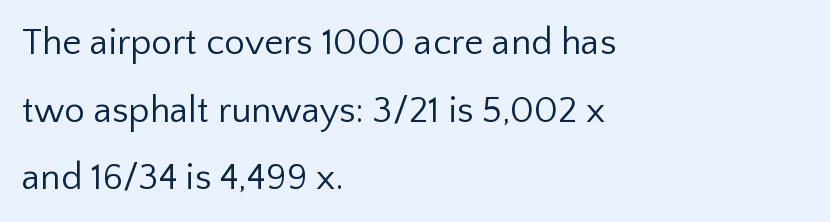
Q: Is the text bold? A: No.
Q: Is the text italic (slanted)? A: No, it is upright.
Q: Is the typeface a serif or a sans-serif typeface? A: Sans-serif.
Q: Is the text underlined? A: No.
Q: How is the paragraph aligned? A: Left-aligned.
Q: Is the spacing between letters normal or unusually wide? A: Normal.
Q: Width (condensed, normal, or wide)? A: Normal.
Q: Stroke contrast? A: Low.
Q: x-height? A: Medium.
Q: Monospaced? A: No.
